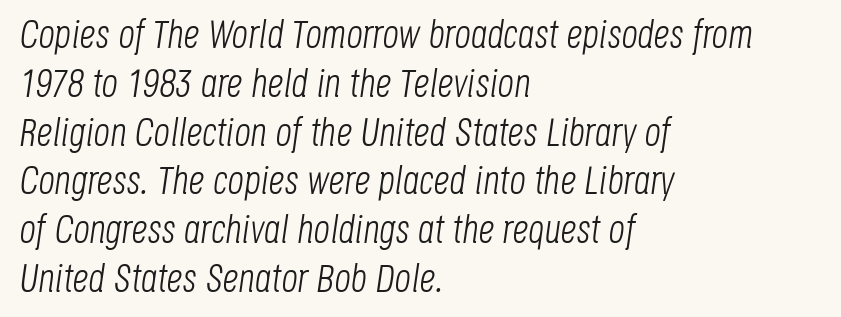
The baseline area is clear. The letters advance in unequal steps, a hallmark of proportional type. No heavy texture on the line: the type isn't bold. The tracking reads as untouched default to a designer's eye.
